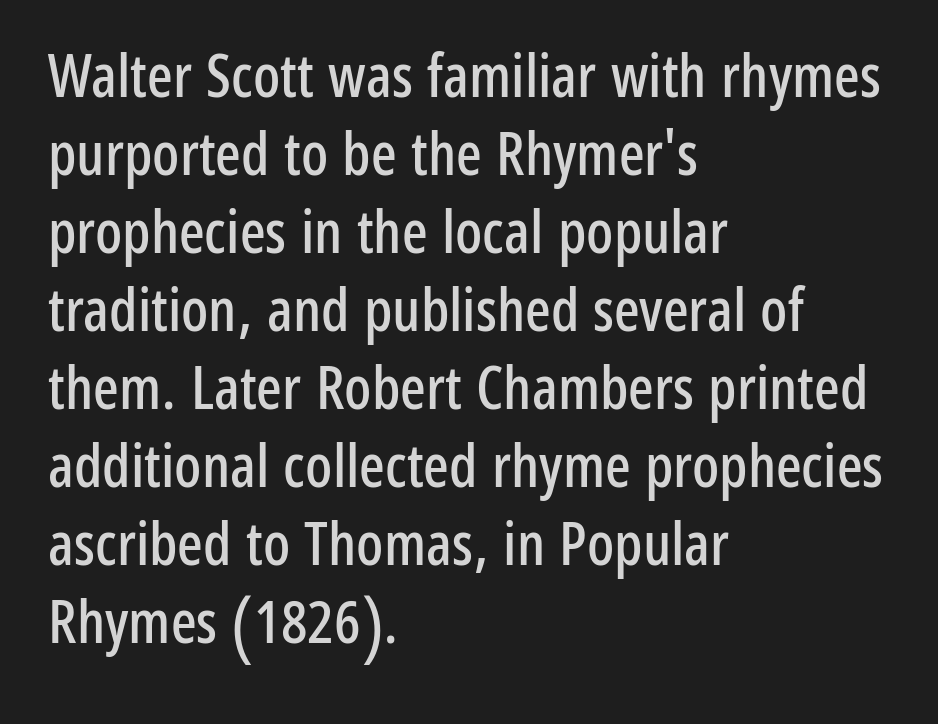
{"serif": "no", "italic": "no", "width": "condensed", "stroke_contrast": "low", "x_height": "medium", "monospaced": "no", "underline": "no", "align": "left", "line_spacing": "normal", "line_spacing_ratio": 1.3, "letter_spacing": "normal", "letter_spacing_em": 0.0, "glyph_px": 60}
